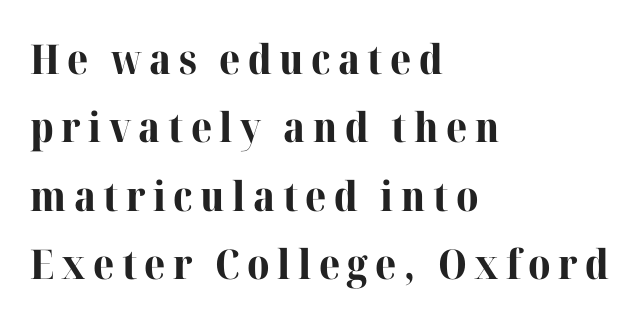
The image shows 41 px bold serif type, upright; set left-aligned, normal line spacing (1.67x), not underlined; high stroke contrast and a medium x-height.
